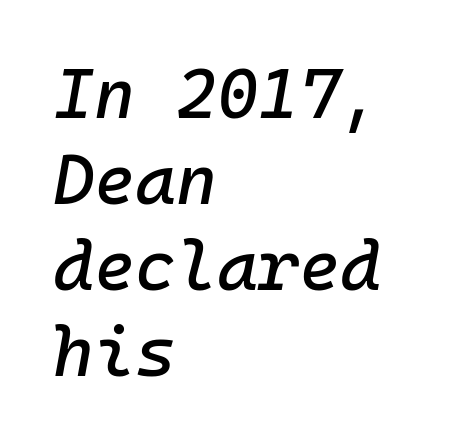
{"italic": "yes", "lean": "right", "slant_degrees": 10, "width": "normal", "stroke_contrast": "low", "x_height": "medium", "monospaced": "yes", "underline": "no", "align": "left", "line_spacing_ratio": 1.23, "letter_spacing": "normal", "letter_spacing_em": 0.0, "glyph_px": 70}
